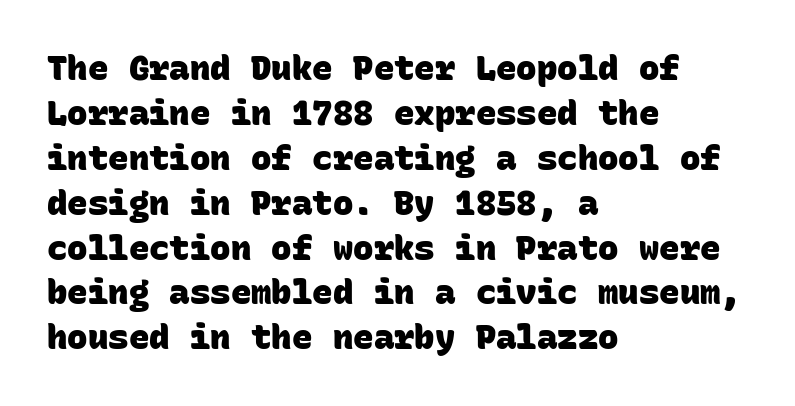
Descenders hang freely into open space. The face used here has the dense, thick strokes of a bold. Monospaced: the letters line up in strict vertical columns. The text was rendered using a sans face with plain stroke endings. Look at the tracking — it's just the regular setting, nothing added.
